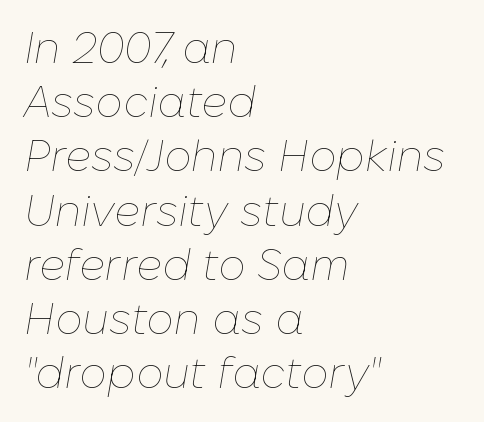
Q: Is the text bold? A: No.
Q: Is the text italic (slanted)? A: Yes, it leans right by about 10 degrees.
Q: Is the text underlined? A: No.
Q: How is the paragraph aligned? A: Left-aligned.
Q: Is the spacing between letters normal or unusually wide? A: Normal.
Q: Is the spacing between lines tight, normal or loose? A: Normal.
Q: Width (condensed, normal, or wide)? A: Normal.
Q: Stroke contrast? A: Low.
Q: x-height? A: Medium.
Q: Monospaced? A: No.
